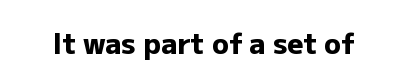
{"serif": "no", "italic": "no", "bold": "yes", "weight": "heavy", "width": "normal", "stroke_contrast": "low", "x_height": "medium", "monospaced": "no", "underline": "no", "letter_spacing": "normal", "letter_spacing_em": 0.0, "glyph_px": 28}
